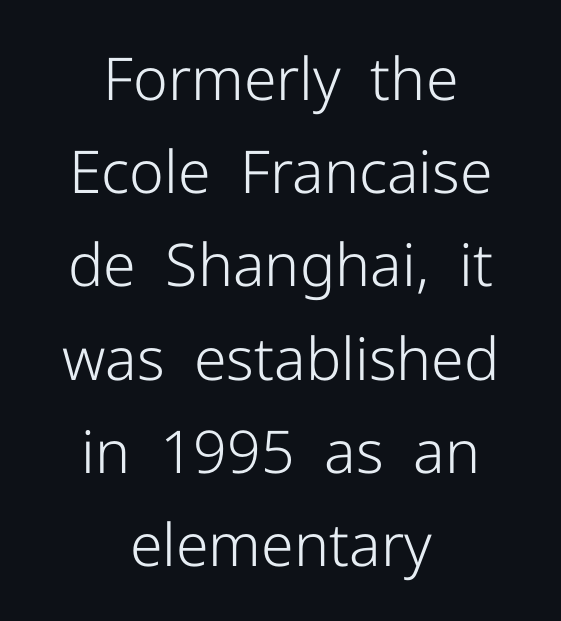
{"serif": "no", "italic": "no", "bold": "no", "weight": "light", "width": "normal", "stroke_contrast": "low", "x_height": "medium", "monospaced": "no", "underline": "no", "align": "center", "line_spacing": "normal", "line_spacing_ratio": 1.58, "letter_spacing": "normal", "letter_spacing_em": 0.0, "glyph_px": 59}
